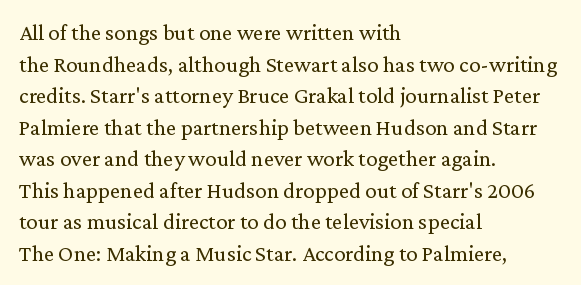
Q: Is the text bold? A: No.
Q: Is the text italic (slanted)? A: No, it is upright.
Q: Is the text underlined? A: No.
Q: How is the paragraph aligned? A: Left-aligned.
Q: Is the spacing between letters normal or unusually wide? A: Normal.
Q: Is the spacing between lines tight, normal or loose? A: Normal.
